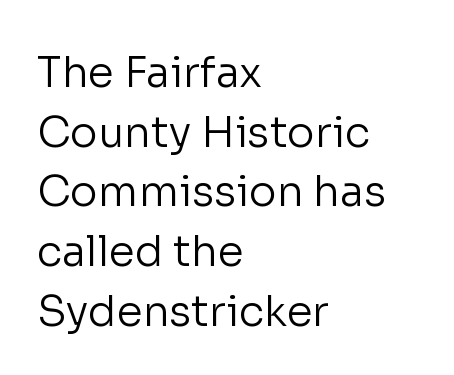
Q: Is the text bold? A: No.
Q: Is the text italic (slanted)? A: No, it is upright.
Q: Is the typeface a serif or a sans-serif typeface? A: Sans-serif.
Q: Is the text underlined? A: No.
Q: How is the paragraph aligned? A: Left-aligned.
Q: Is the spacing between letters normal or unusually wide? A: Normal.
Q: Is the spacing between lines tight, normal or loose? A: Normal.
Q: Width (condensed, normal, or wide)? A: Normal.
Q: Stroke contrast? A: Low.
Q: x-height? A: Medium.
Q: Monospaced? A: No.
